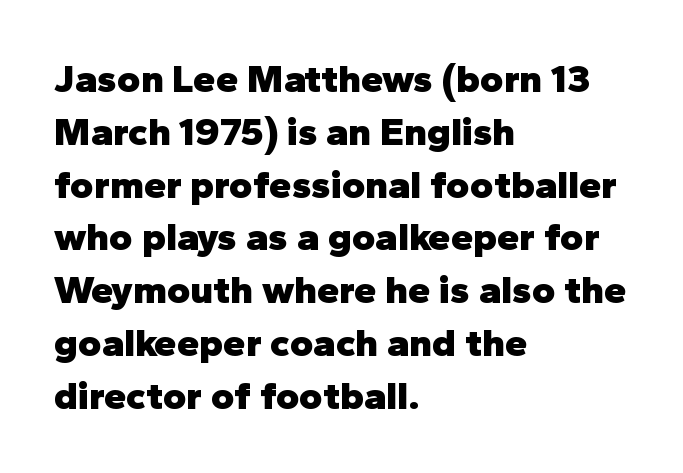
Q: Is the text bold? A: Yes.
Q: Is the text italic (slanted)? A: No, it is upright.
Q: Is the typeface a serif or a sans-serif typeface? A: Sans-serif.
Q: Is the text underlined? A: No.
Q: How is the paragraph aligned? A: Left-aligned.
Q: Is the spacing between letters normal or unusually wide? A: Normal.
Q: Is the spacing between lines tight, normal or loose? A: Normal.
Q: Width (condensed, normal, or wide)? A: Normal.
Q: Stroke contrast? A: Low.
Q: x-height? A: Medium.
Q: Monospaced? A: No.
